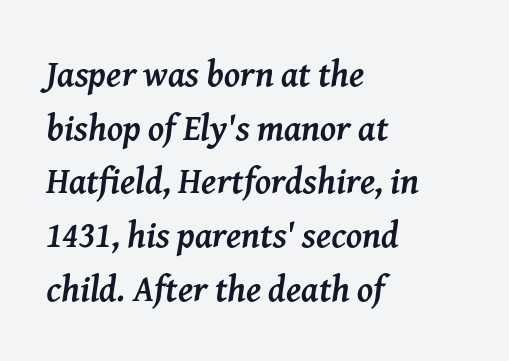
Q: Is the text bold? A: Yes.
Q: Is the text italic (slanted)? A: Yes, it leans right by about 8 degrees.
Q: Is the typeface a serif or a sans-serif typeface? A: Serif.
Q: Is the text underlined? A: No.
Q: How is the paragraph aligned? A: Left-aligned.
Q: Is the spacing between letters normal or unusually wide? A: Normal.
Q: Is the spacing between lines tight, normal or loose? A: Normal.
Q: Width (condensed, normal, or wide)? A: Normal.
Q: Stroke contrast? A: Medium.
Q: x-height? A: Medium.
Q: Monospaced? A: No.
